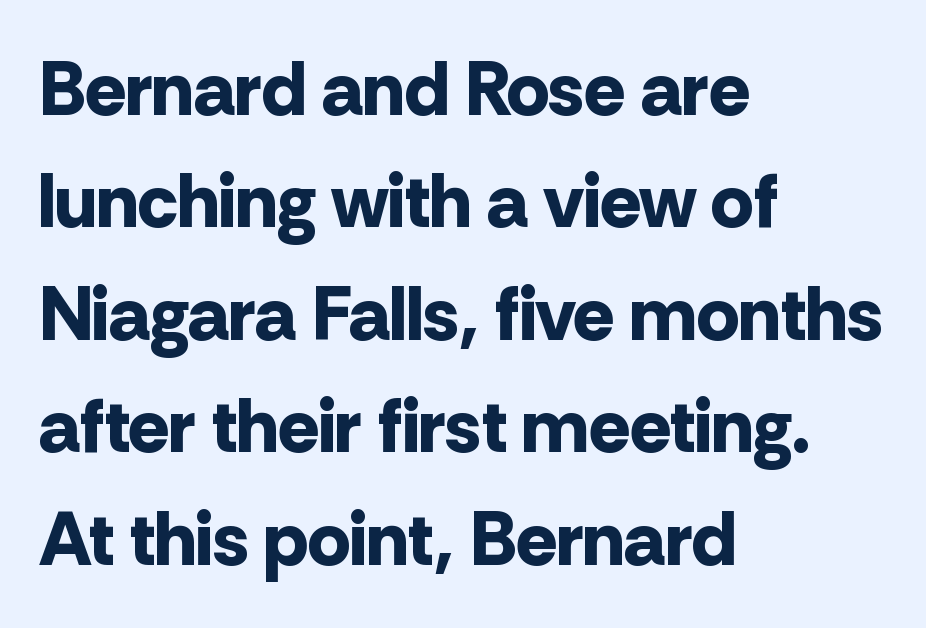
Letterform terminals end flat and unadorned throughout the passage. Does the weight exceed regular? Yes, all the way to bold. The text block is weighted toward the left margin, trailing off unevenly rightward. Regular leading. Looks like regular typesetting: each glyph gets only the width it needs.
